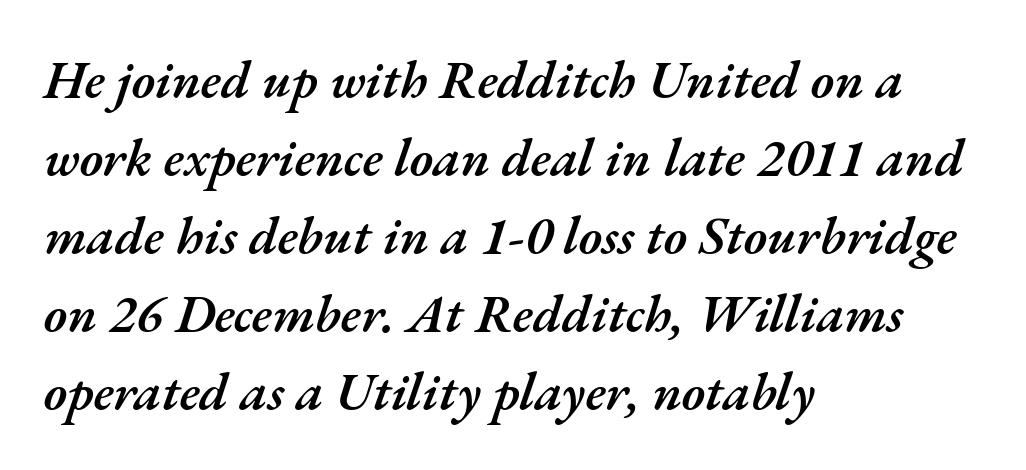
This rendering leaves character spacing at its baseline value. Line beginnings align vertically; line endings do not. Notice how descenders clear the ascenders below comfortably — that's standard leading. A semibold gives these letters moderate extra thickness, short of bold. There's an unmistakable incline to the writing here. Spacing verdict: proportional, widths tailored to each character.
